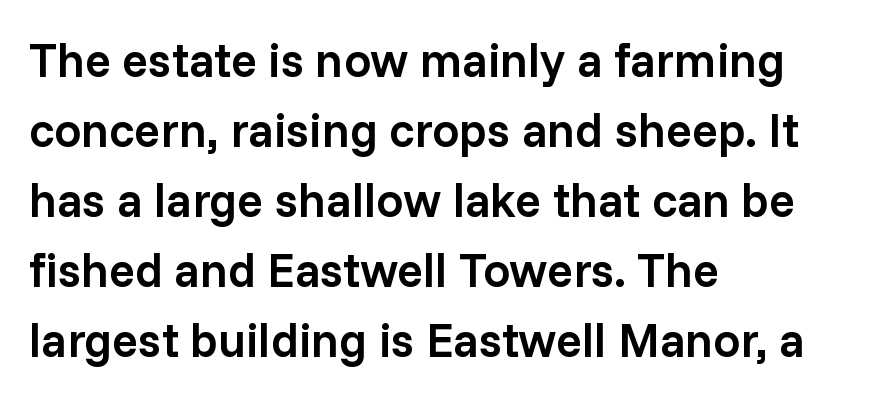
Each letter keeps its own natural width here, so spacing adapts to shape. The gaps between neighbouring characters are ordinary and unremarkable. The rag falls on the right side of this text block. Summary of weight: moderately heavy, a semibold. When letters stand straight like this, we call the style roman or upright.
